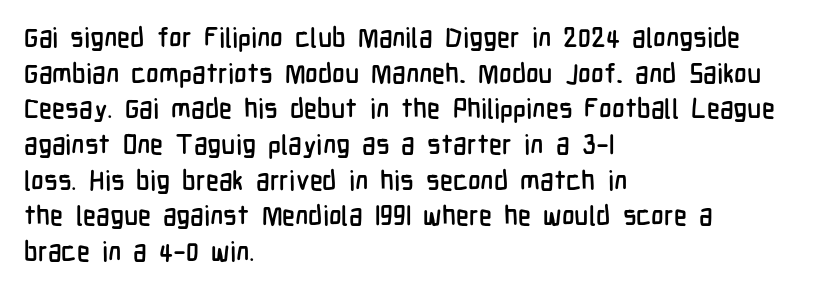
The image shows 27 px text type, upright; set left-aligned, normal line spacing (1.32x), normal letter spacing, not underlined.
